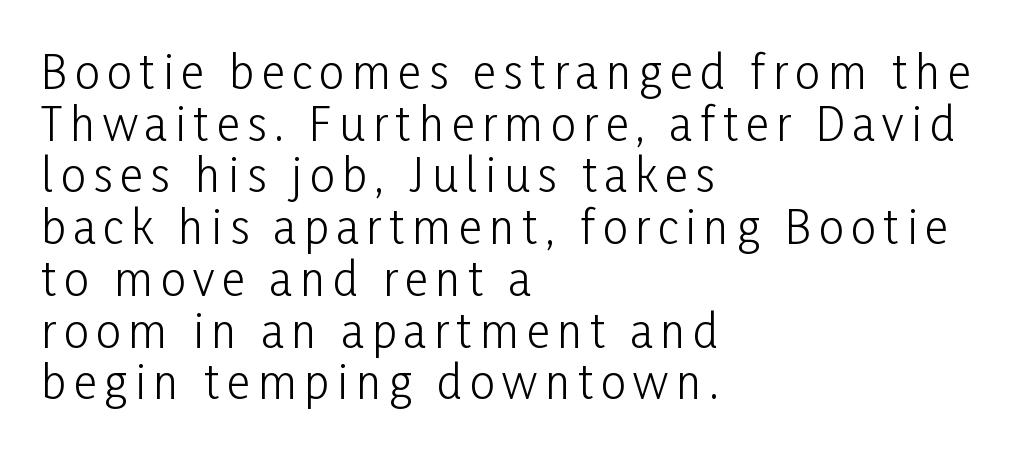
Q: Is the text bold? A: No.
Q: Is the text italic (slanted)? A: No, it is upright.
Q: Is the typeface a serif or a sans-serif typeface? A: Sans-serif.
Q: Is the text underlined? A: No.
Q: How is the paragraph aligned? A: Left-aligned.
Q: Is the spacing between lines tight, normal or loose? A: Tight.
Q: Width (condensed, normal, or wide)? A: Condensed.
Q: Stroke contrast? A: Low.
Q: x-height? A: Medium.
Q: Monospaced? A: No.
